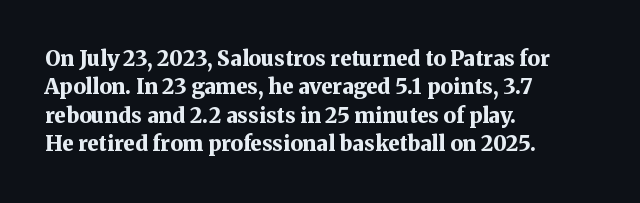
The lines in this sample share a left origin and differ only in where they stop. The block of text has a typical density, with ordinary space between rows. Posture: upright roman. The characters look thick and weighty, a clear bold. Letters rest on an invisible, unmarked baseline. There is no visible air inserted between adjacent glyphs.
